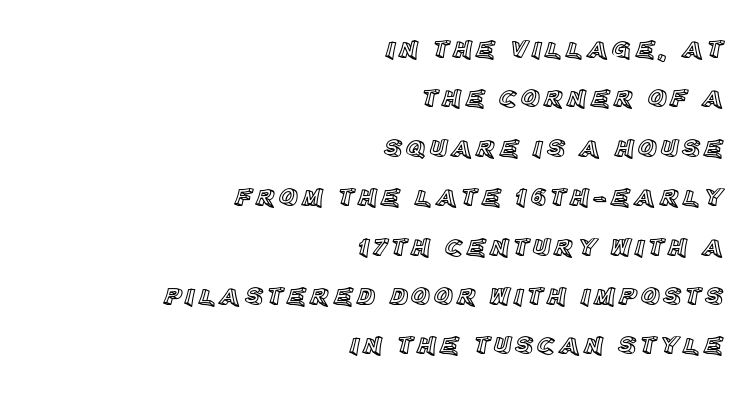
The image shows 26 px text type; set right-aligned, loose line spacing (1.9x), not underlined.
